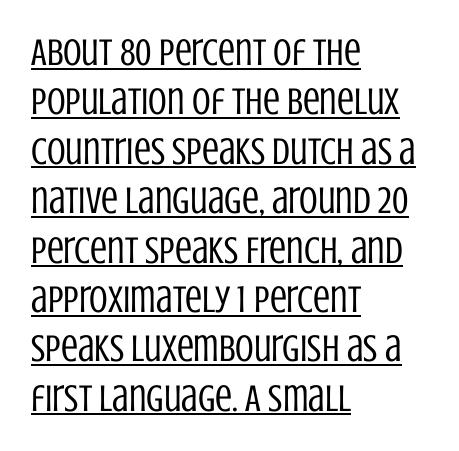
{"serif": "no", "italic": "no", "bold": "no", "weight": "regular", "width": "condensed", "stroke_contrast": "low", "x_height": "large", "monospaced": "no", "underline": "yes", "align": "left", "line_spacing": "normal", "line_spacing_ratio": 1.3, "letter_spacing": "normal", "letter_spacing_em": 0.0, "glyph_px": 38}
